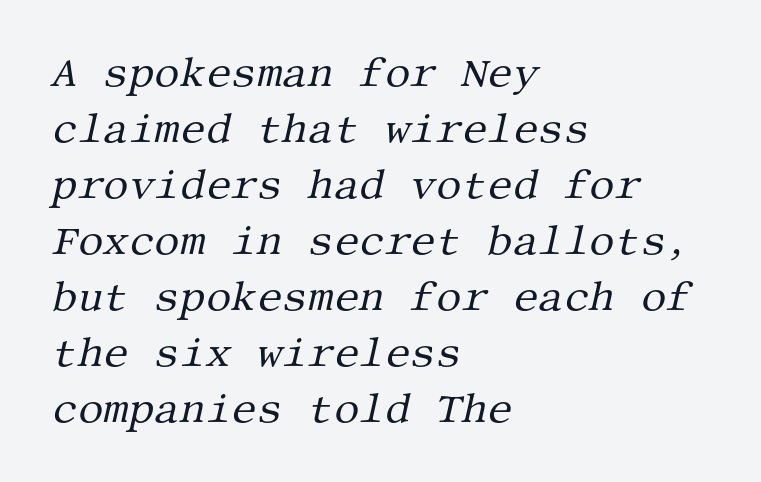
Q: Is the text bold? A: No.
Q: Is the text italic (slanted)? A: Yes, it leans right by about 13 degrees.
Q: Is the typeface a serif or a sans-serif typeface? A: Serif.
Q: Is the text underlined? A: No.
Q: How is the paragraph aligned? A: Left-aligned.
Q: Is the spacing between letters normal or unusually wide? A: Normal.
Q: Is the spacing between lines tight, normal or loose? A: Normal.
Q: Width (condensed, normal, or wide)? A: Normal.
Q: Stroke contrast? A: Medium.
Q: x-height? A: Large.
